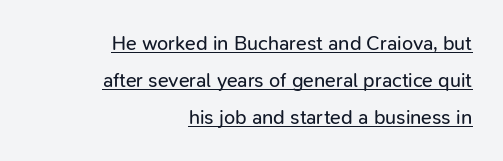
Q: Is the text bold? A: No.
Q: Is the text italic (slanted)? A: No, it is upright.
Q: Is the text underlined? A: Yes.
Q: How is the paragraph aligned? A: Right-aligned.
Q: Is the spacing between letters normal or unusually wide? A: Normal.
